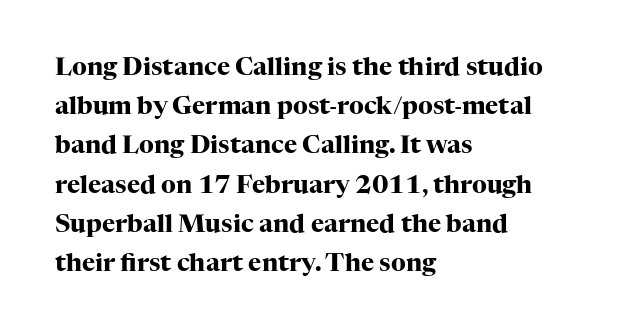
{"italic": "no", "bold": "yes", "underline": "no", "align": "left", "line_spacing": "normal", "line_spacing_ratio": 1.57, "letter_spacing": "normal", "letter_spacing_em": 0.0, "glyph_px": 25}
